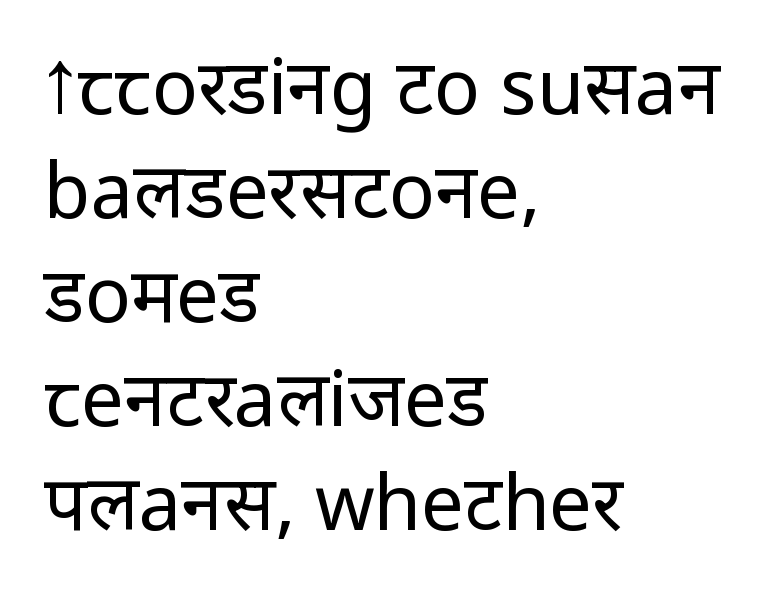
{"serif": "no", "italic": "no", "bold": "no", "weight": "regular", "width": "condensed", "stroke_contrast": "low", "underline": "no", "align": "left", "line_spacing": "normal", "line_spacing_ratio": 1.37, "letter_spacing": "normal", "letter_spacing_em": 0.0, "glyph_px": 76}
